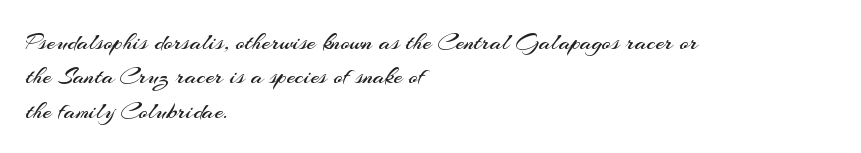
Spacing between characters is what you'd get straight out of the box. The passage shown is not underscored anywhere. The lines in this sample share a left origin and differ only in where they stop. The lines sit at an ordinary, default distance from one another. Is the type heavy? It reads as light-to-regular instead.
